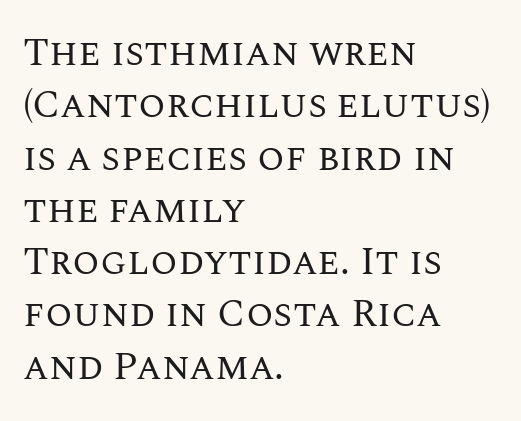
{"italic": "no", "bold": "no", "weight": "regular", "width": "normal", "stroke_contrast": "medium", "x_height": "large", "monospaced": "no", "underline": "no", "align": "left", "line_spacing": "normal", "line_spacing_ratio": 1.34, "letter_spacing": "normal", "letter_spacing_em": 0.0, "glyph_px": 39}
